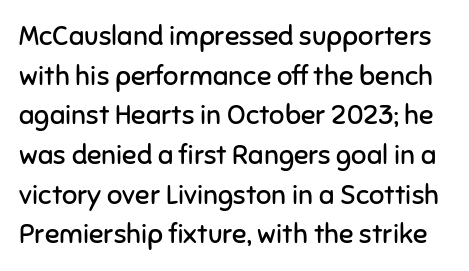
The image shows 27 px text type, upright; set normal line spacing (1.47x), normal letter spacing, not underlined.
